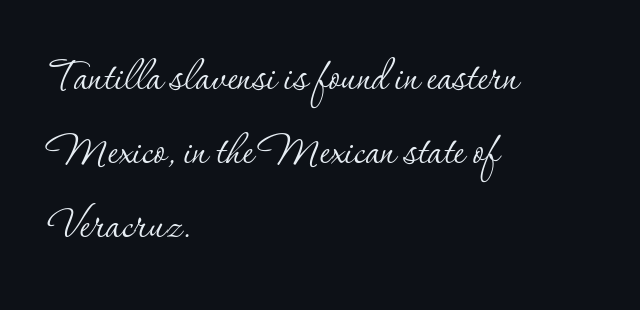
Q: Is the text bold? A: No.
Q: Is the text italic (slanted)? A: Yes.
Q: Is the typeface a serif or a sans-serif typeface? A: Serif.
Q: Is the text underlined? A: No.
Q: How is the paragraph aligned? A: Left-aligned.
Q: Is the spacing between letters normal or unusually wide? A: Normal.
Q: Is the spacing between lines tight, normal or loose? A: Normal.
Q: Width (condensed, normal, or wide)? A: Normal.
Q: Stroke contrast? A: Low.
Q: x-height? A: Small.
Q: Monospaced? A: No.
